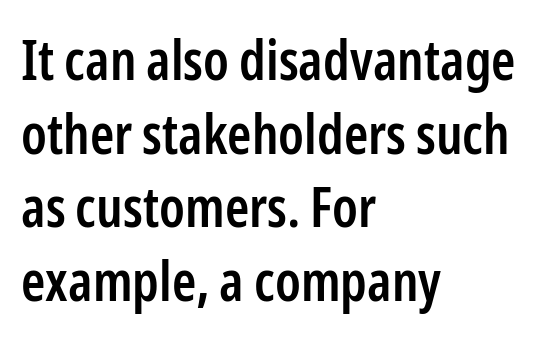
The image shows 55 px semibold, condensed sans-serif type, upright; set left-aligned, normal line spacing (1.34x), normal letter spacing, not underlined; low stroke contrast and a medium x-height.
